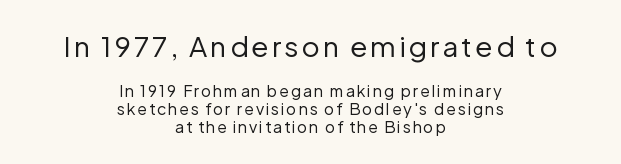
In terms of leading, this rendering errs on the cramped side. Whoever set this made the first block the dominant, larger element. The space directly below the letters is spotless. Is the type heavy? It reads as light-to-regular instead.
